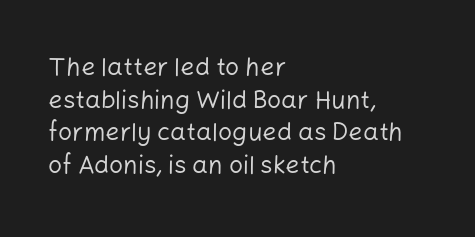
The image shows 25 px text type, upright; set left-aligned, normal line spacing (1.31x), normal letter spacing, not underlined.
